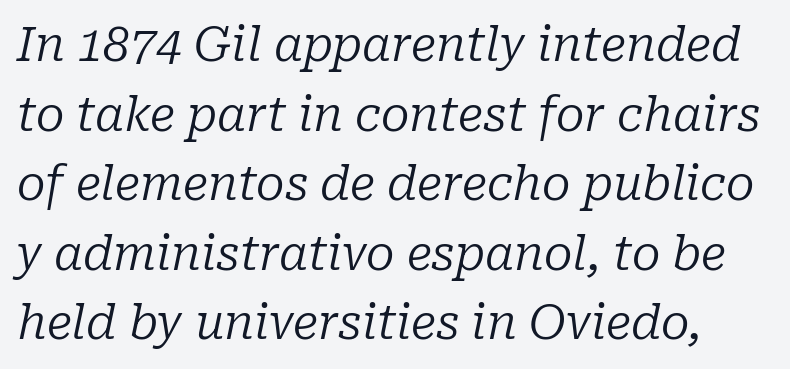
The image shows 47 px regular-weight serif type, italic (leaning right); set normal line spacing (1.48x), normal letter spacing, not underlined; low stroke contrast and a medium x-height.
